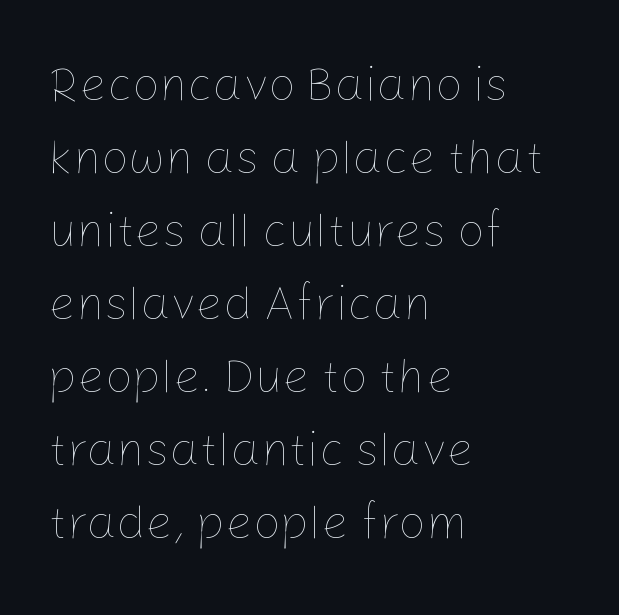
What's the leading like? Ordinary, nothing unusual. Letters have the restrained weight of plain body copy at most. The passage shown has conventional tracking throughout. The axis of the letterforms is exactly vertical. Words float on clear page, feet unadorned. These lines are rendered in a variable-pitch font.
